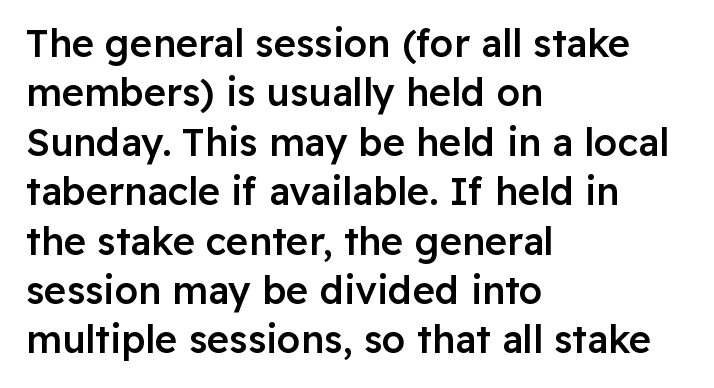
These lines sit exactly where default settings would place them. A typesetter would label this face a sans. Only glyphs here, with clear space below each row. Look at the tracking — it's just the regular setting, nothing added. Summary of weight: moderately heavy, a semibold.
